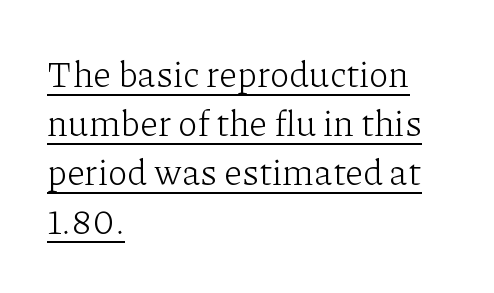
The image shows 36 px light serif type, upright; set left-aligned, normal line spacing (1.36x), normal letter spacing, underlined; low stroke contrast and a medium x-height.
